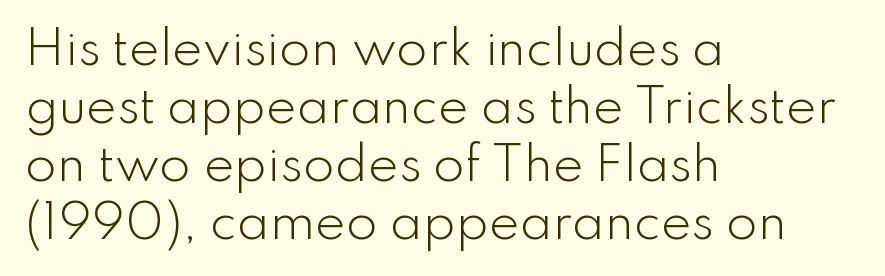
Q: Is the text bold? A: No.
Q: Is the text italic (slanted)? A: No, it is upright.
Q: Is the typeface a serif or a sans-serif typeface? A: Sans-serif.
Q: Is the text underlined? A: No.
Q: How is the paragraph aligned? A: Left-aligned.
Q: Is the spacing between letters normal or unusually wide? A: Normal.
Q: Is the spacing between lines tight, normal or loose? A: Normal.
Q: Width (condensed, normal, or wide)? A: Normal.
Q: Stroke contrast? A: Low.
Q: x-height? A: Small.
Q: Monospaced? A: No.
